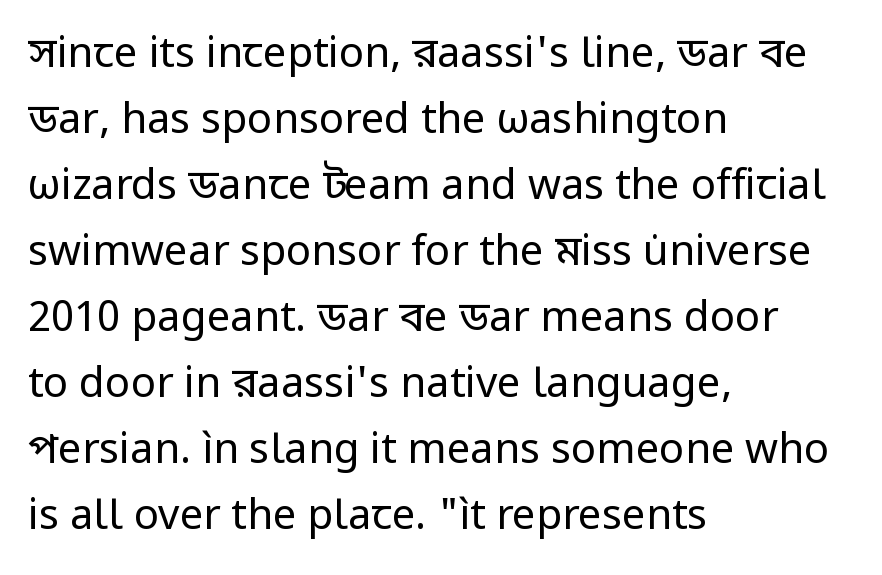
Q: Is the text bold? A: No.
Q: Is the text italic (slanted)? A: No, it is upright.
Q: Is the typeface a serif or a sans-serif typeface? A: Sans-serif.
Q: Is the text underlined? A: No.
Q: How is the paragraph aligned? A: Left-aligned.
Q: Is the spacing between letters normal or unusually wide? A: Normal.
Q: Is the spacing between lines tight, normal or loose? A: Normal.
Q: Width (condensed, normal, or wide)? A: Normal.
Q: Stroke contrast? A: Low.
Q: x-height? A: Medium.
Q: Monospaced? A: No.
